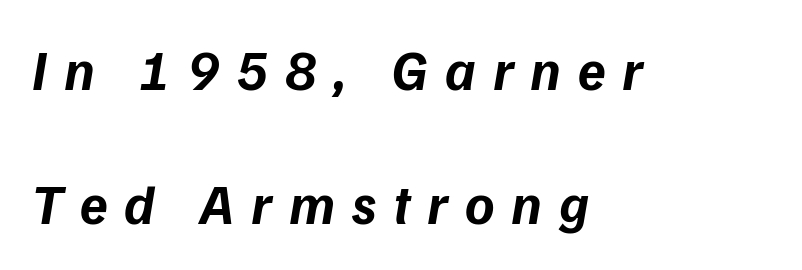
{"italic": "yes", "lean": "right", "slant_degrees": 9, "bold": "yes", "weight": "bold", "width": "normal", "stroke_contrast": "low", "x_height": "medium", "monospaced": "no", "underline": "no", "align": "left", "line_spacing": "loose", "line_spacing_ratio": 2.4, "letter_spacing": "wide", "letter_spacing_em": 0.3, "glyph_px": 56}
